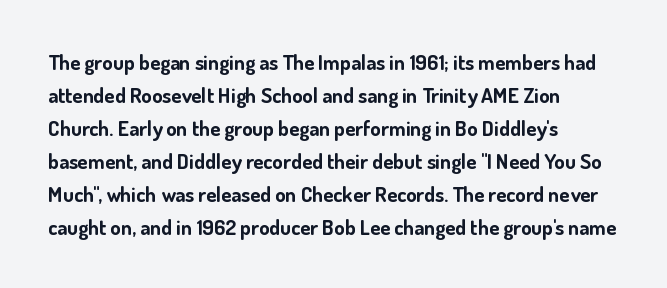
Q: Is the text bold? A: Yes.
Q: Is the text italic (slanted)? A: No, it is upright.
Q: Is the text underlined? A: No.
Q: How is the paragraph aligned? A: Left-aligned.
Q: Is the spacing between letters normal or unusually wide? A: Normal.
Q: Is the spacing between lines tight, normal or loose? A: Normal.
